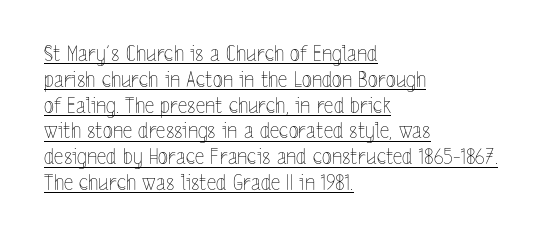
Q: Is the text bold? A: No.
Q: Is the text italic (slanted)? A: No, it is upright.
Q: Is the text underlined? A: Yes.
Q: How is the paragraph aligned? A: Left-aligned.
Q: Is the spacing between letters normal or unusually wide? A: Normal.
